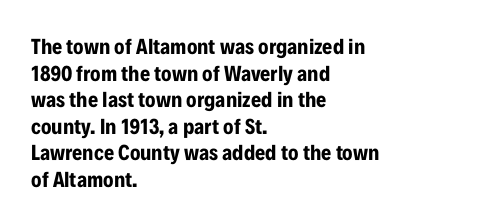
Which margin do the lines hug? The left one — the right edge is uneven. Weight check: bold — yes, fully. Tracking here is standard; glyphs follow each other at the usual distance. Unlike italic type, these characters show no tilt at all. Just letters on the line, the space beneath them empty.
